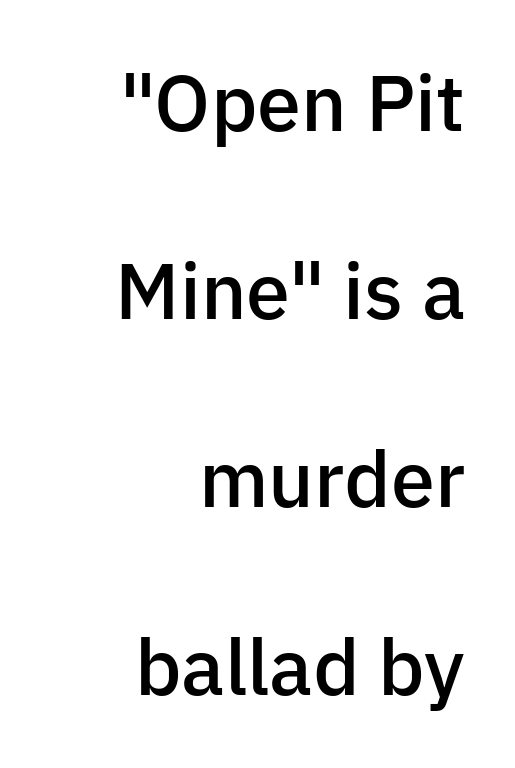
Q: Is the text bold? A: Semi-bold.
Q: Is the text italic (slanted)? A: No, it is upright.
Q: Is the typeface a serif or a sans-serif typeface? A: Sans-serif.
Q: Is the text underlined? A: No.
Q: How is the paragraph aligned? A: Right-aligned.
Q: Is the spacing between letters normal or unusually wide? A: Normal.
Q: Is the spacing between lines tight, normal or loose? A: Loose.
Q: Width (condensed, normal, or wide)? A: Normal.
Q: Stroke contrast? A: Low.
Q: x-height? A: Medium.
Q: Monospaced? A: No.
